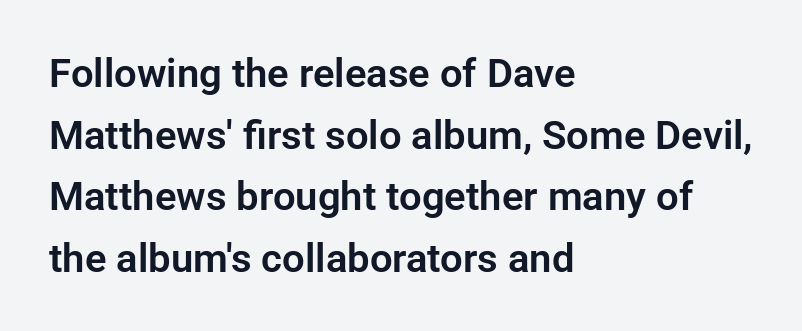
The image shows 40 px sans-serif type, upright; set left-aligned, normal line spacing (1.54x), normal letter spacing, not underlined; low stroke contrast and a medium x-height.
